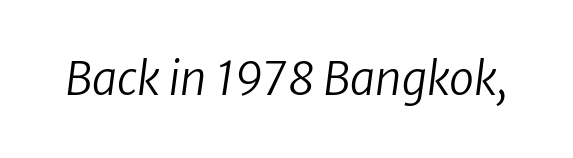
Q: Is the text bold? A: No.
Q: Is the text italic (slanted)? A: Yes, it leans right by about 8 degrees.
Q: Is the text underlined? A: No.
Q: Is the spacing between letters normal or unusually wide? A: Normal.
Q: Width (condensed, normal, or wide)? A: Normal.
Q: Stroke contrast? A: Low.
Q: x-height? A: Medium.
Q: Monospaced? A: No.
